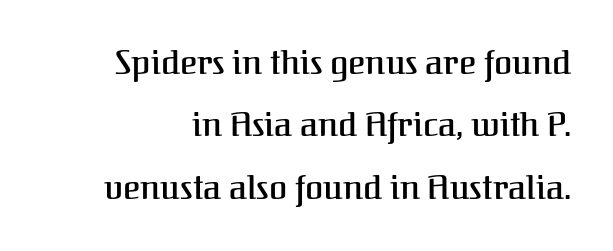
Every stem runs plumb, perpendicular to the baseline. Caption: standard tracking, unaltered. Is this a fixed-width face? No — the glyphs have proportional, varying widths. Classification — serif. Type without underlining.
